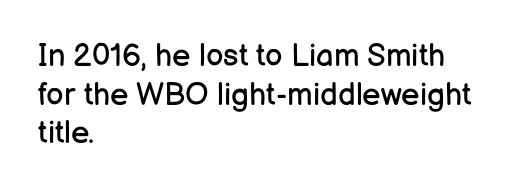
Q: Is the text bold? A: No.
Q: Is the text italic (slanted)? A: No, it is upright.
Q: Is the typeface a serif or a sans-serif typeface? A: Sans-serif.
Q: Is the text underlined? A: No.
Q: How is the paragraph aligned? A: Left-aligned.
Q: Is the spacing between letters normal or unusually wide? A: Normal.
Q: Is the spacing between lines tight, normal or loose? A: Normal.
Q: Width (condensed, normal, or wide)? A: Normal.
Q: Stroke contrast? A: Low.
Q: x-height? A: Medium.
Q: Monospaced? A: No.
